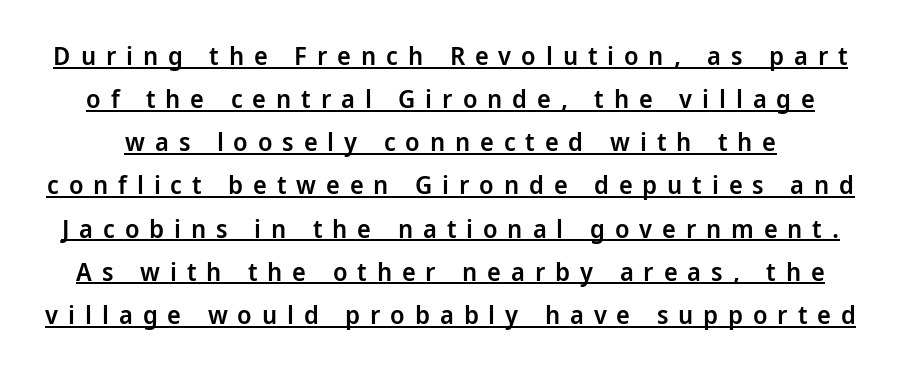
The image shows 26 px text type, upright; set normal line spacing (1.66x), unusually wide letter spacing (+0.38 em), underlined.
